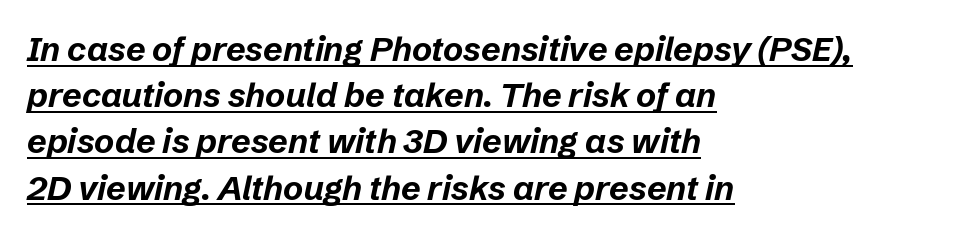
The image shows 34 px bold type, italic (leaning right); set left-aligned, normal line spacing (1.36x), normal letter spacing, underlined; low stroke contrast and a medium x-height.
